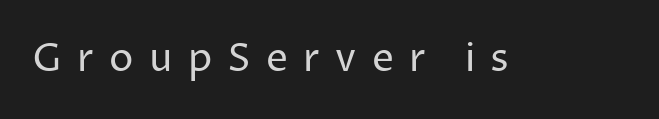
{"serif": "no", "italic": "no", "bold": "no", "weight": "regular", "width": "normal", "stroke_contrast": "low", "x_height": "medium", "monospaced": "no", "underline": "no", "letter_spacing": "wide", "letter_spacing_em": 0.39, "glyph_px": 39}
